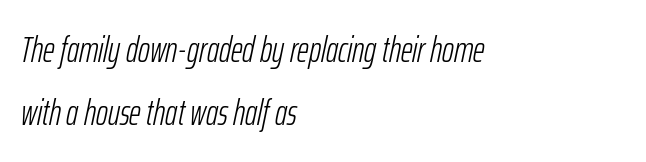
Q: Is the text bold? A: No.
Q: Is the text italic (slanted)? A: Yes, it leans right by about 12 degrees.
Q: Is the text underlined? A: No.
Q: How is the paragraph aligned? A: Left-aligned.
Q: Is the spacing between letters normal or unusually wide? A: Normal.
Q: Width (condensed, normal, or wide)? A: Condensed.
Q: Stroke contrast? A: Low.
Q: x-height? A: Medium.
Q: Monospaced? A: No.
